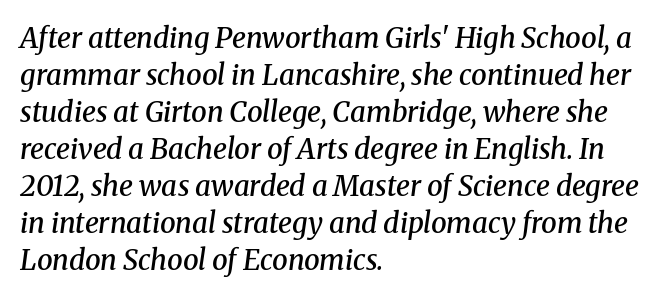
Q: Is the text bold? A: Semi-bold.
Q: Is the text italic (slanted)? A: Yes, it leans right by about 8 degrees.
Q: Is the typeface a serif or a sans-serif typeface? A: Serif.
Q: Is the text underlined? A: No.
Q: How is the paragraph aligned? A: Left-aligned.
Q: Is the spacing between letters normal or unusually wide? A: Normal.
Q: Is the spacing between lines tight, normal or loose? A: Normal.
Q: Width (condensed, normal, or wide)? A: Normal.
Q: Stroke contrast? A: Medium.
Q: x-height? A: Medium.
Q: Monospaced? A: No.
